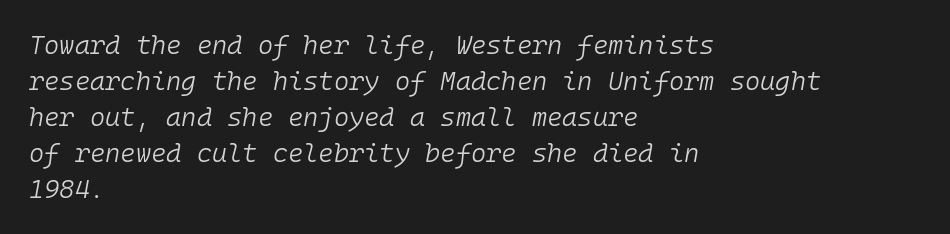
Q: Is the text bold? A: No.
Q: Is the text italic (slanted)? A: Yes, it leans right by about 10 degrees.
Q: Is the text underlined? A: No.
Q: How is the paragraph aligned? A: Left-aligned.
Q: Is the spacing between letters normal or unusually wide? A: Normal.
Q: Is the spacing between lines tight, normal or loose? A: Normal.
